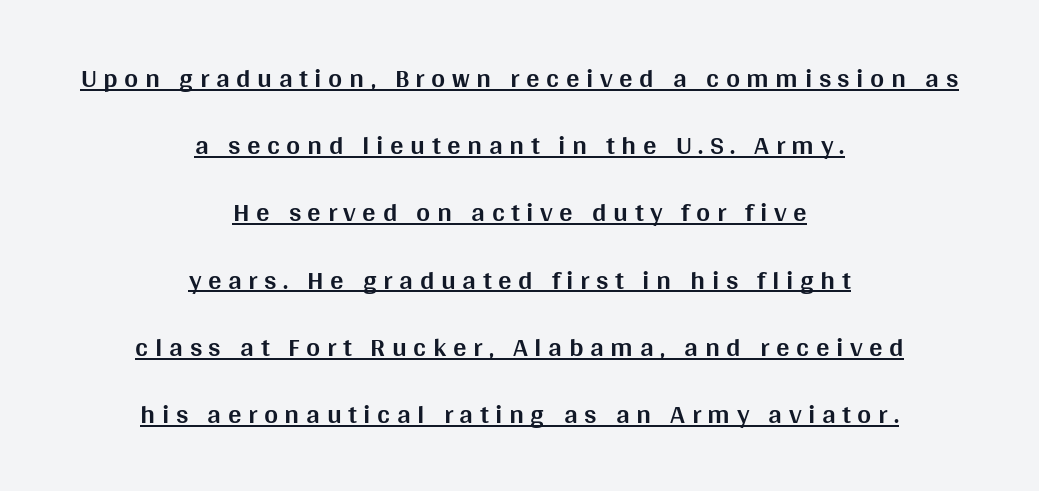
Q: Is the text bold? A: Yes.
Q: Is the text italic (slanted)? A: No, it is upright.
Q: Is the text underlined? A: Yes.
Q: How is the paragraph aligned? A: Centered.
Q: Is the spacing between letters normal or unusually wide? A: Unusually wide.
Q: Is the spacing between lines tight, normal or loose? A: Loose.
